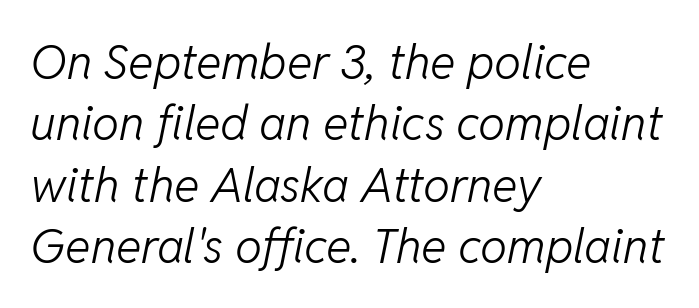
Q: Is the text bold? A: No.
Q: Is the text italic (slanted)? A: Yes, it leans right by about 11 degrees.
Q: Is the text underlined? A: No.
Q: How is the paragraph aligned? A: Left-aligned.
Q: Is the spacing between letters normal or unusually wide? A: Normal.
Q: Is the spacing between lines tight, normal or loose? A: Normal.
Q: Width (condensed, normal, or wide)? A: Normal.
Q: Stroke contrast? A: Low.
Q: x-height? A: Medium.
Q: Monospaced? A: No.
